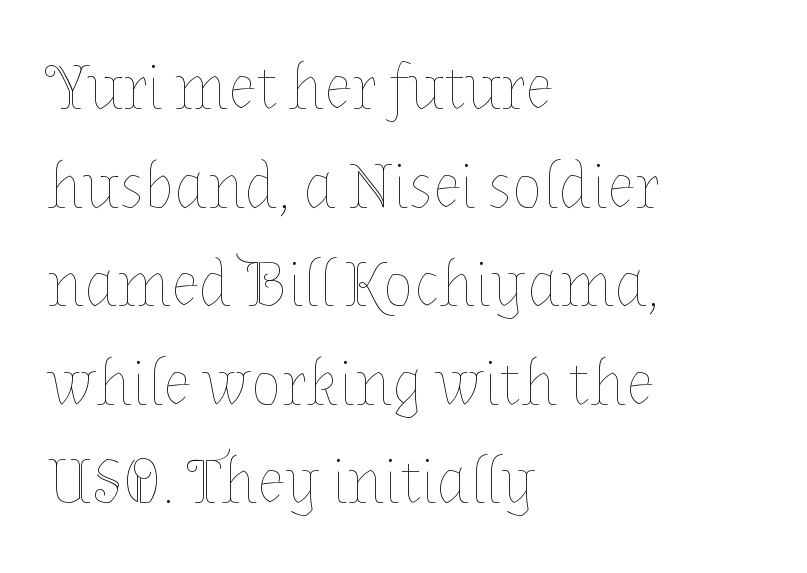
{"italic": "no", "bold": "no", "weight": "thin", "width": "normal", "stroke_contrast": "low", "x_height": "medium", "monospaced": "no", "underline": "no", "align": "left", "line_spacing": "normal", "line_spacing_ratio": 1.54, "letter_spacing": "normal", "letter_spacing_em": 0.0, "glyph_px": 64}
